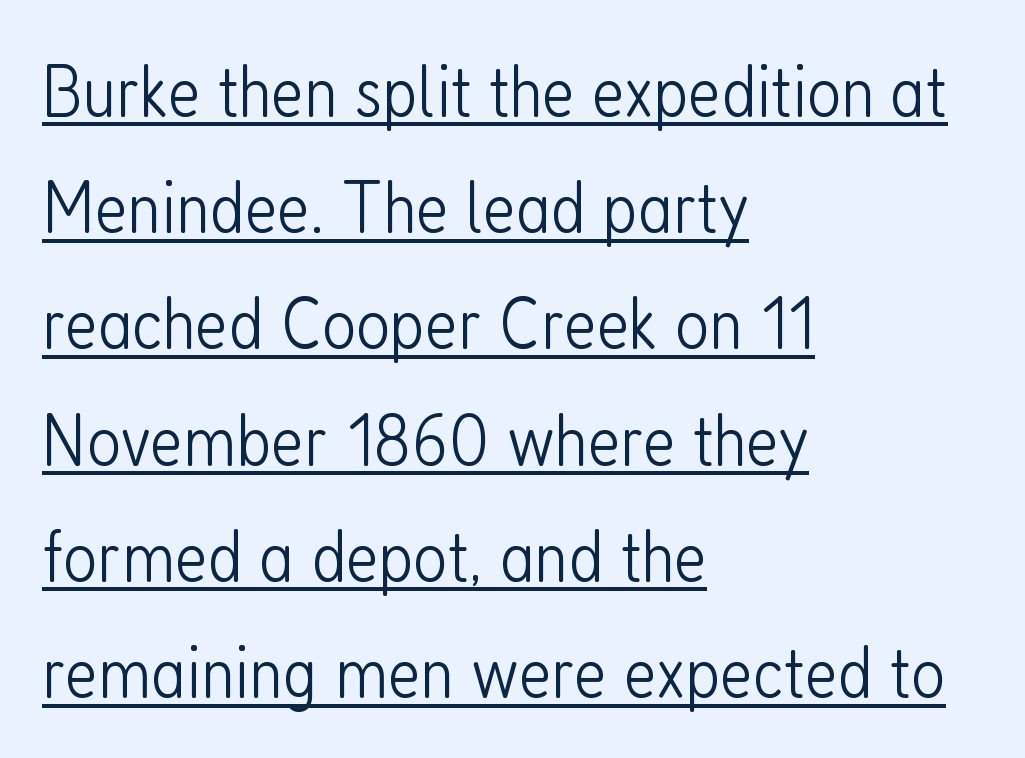
The image shows 75 px light, condensed sans-serif type, upright; set left-aligned, normal line spacing (1.55x), normal letter spacing, underlined; low stroke contrast and a medium x-height.
